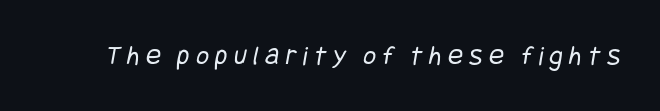
In terms of letterform style, serifs are entirely absent. Honestly, the letter spacing is so wide it's the main thing you notice. Honestly, there is no underline to notice here at all. Stroke thickness stays within the range of a standard reading face or lighter.
